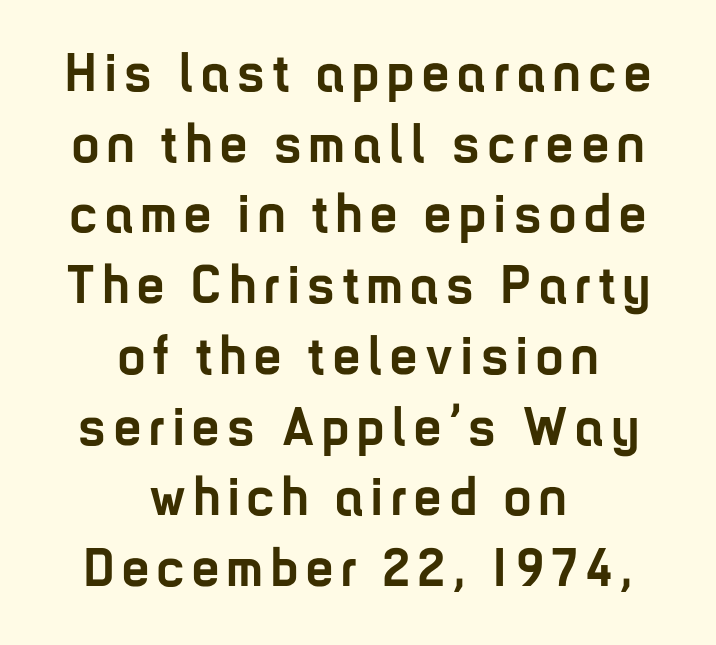
Q: Is the text bold? A: Yes.
Q: Is the text italic (slanted)? A: No, it is upright.
Q: Is the typeface a serif or a sans-serif typeface? A: Sans-serif.
Q: Is the text underlined? A: No.
Q: How is the paragraph aligned? A: Centered.
Q: Is the spacing between lines tight, normal or loose? A: Normal.
Q: Width (condensed, normal, or wide)? A: Condensed.
Q: Stroke contrast? A: Low.
Q: x-height? A: Medium.
Q: Monospaced? A: No.
